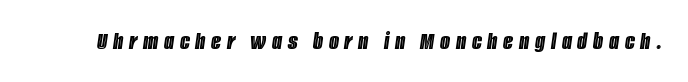
A bare baseline throughout the passage. There is plenty of visible air inserted between adjacent glyphs. The letters are slanted; this is an italic face.
